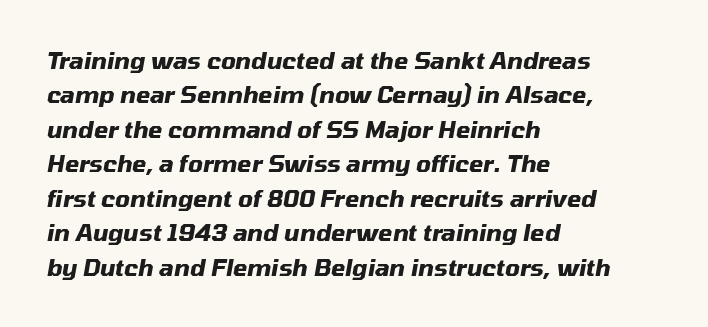
Q: Is the text bold? A: Yes.
Q: Is the text italic (slanted)? A: Yes, it leans right by about 10 degrees.
Q: Is the text underlined? A: No.
Q: How is the paragraph aligned? A: Left-aligned.
Q: Is the spacing between letters normal or unusually wide? A: Normal.
Q: Is the spacing between lines tight, normal or loose? A: Normal.
